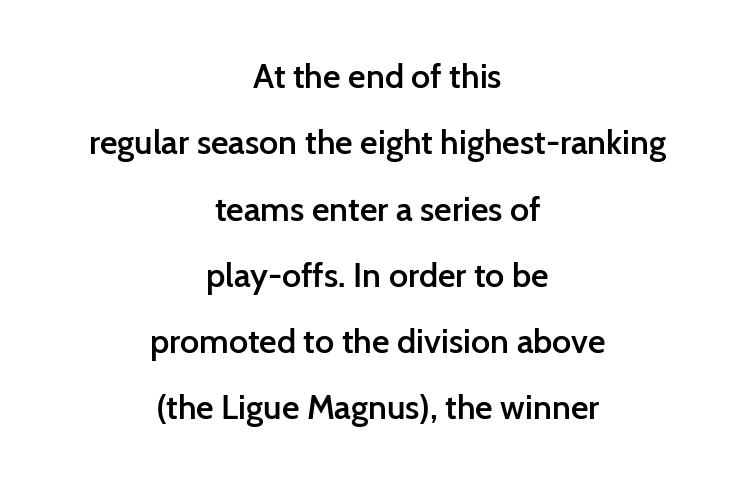
The image shows 34 px semibold sans-serif type, upright; set centered, loose line spacing (1.95x), normal letter spacing, not underlined; low stroke contrast and a medium x-height.
